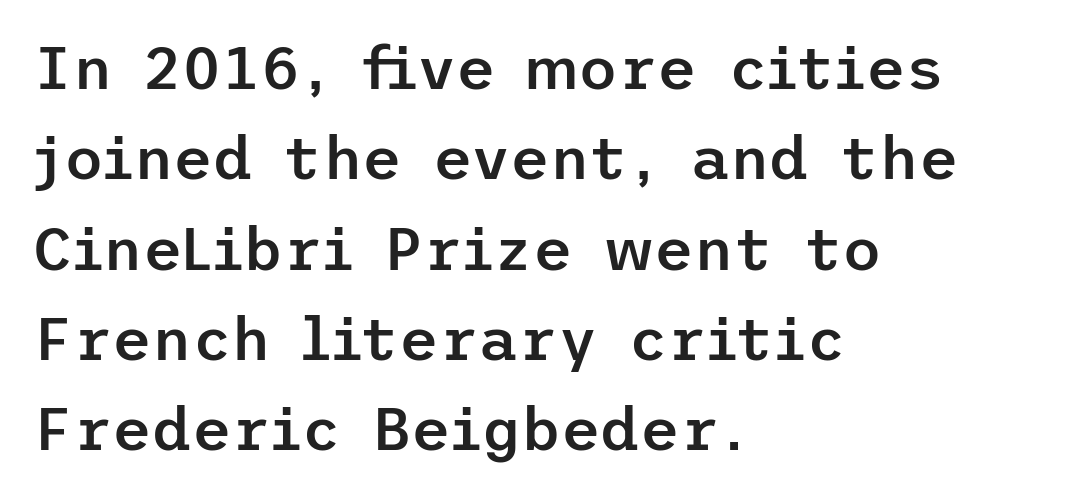
{"serif": "no", "italic": "no", "bold": "semi", "weight": "semibold", "width": "normal", "stroke_contrast": "low", "x_height": "medium", "underline": "no", "align": "left", "line_spacing": "normal", "line_spacing_ratio": 1.48, "letter_spacing": "normal", "letter_spacing_em": 0.0, "glyph_px": 61}
